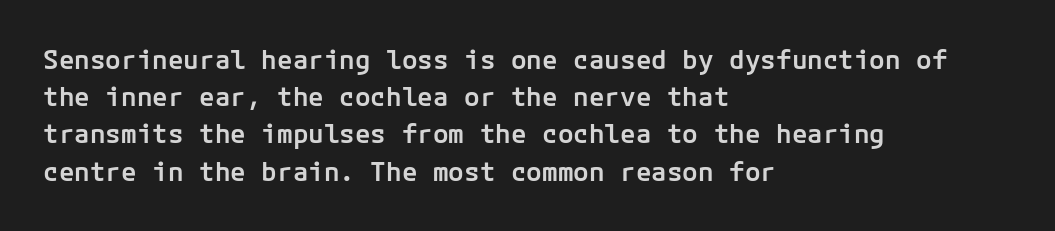
The image shows 26 px text type, upright; set left-aligned, normal line spacing (1.43x), normal letter spacing, not underlined.
